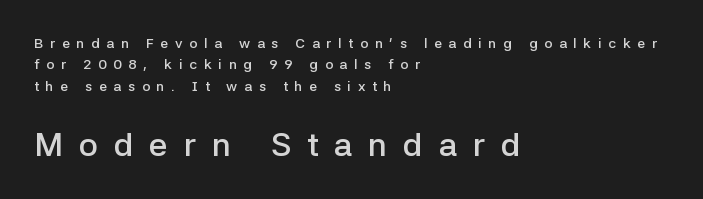
{"serif": "no", "italic": "no", "bold": "semi", "weight": "semibold", "width": "normal", "stroke_contrast": "low", "x_height": "medium", "monospaced": "no", "underline": "no", "align": "left", "line_spacing": "normal", "line_spacing_ratio": 1.52, "letter_spacing": "wide", "letter_spacing_em": 0.48, "larger_block": "second", "size_ratio": 2.36, "glyph_px": 33}
